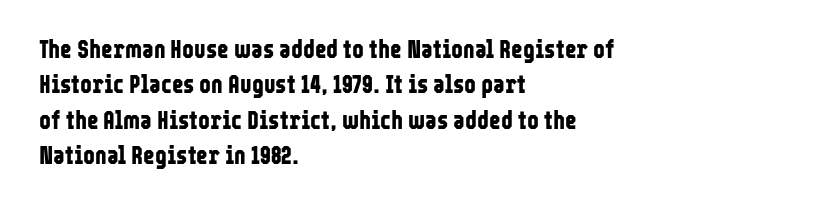
The strokes are fattened all the way to bold. Does the copy run flush right? No — it runs flush left. The face used here is rendered with its standard letterfit. Does the leading feel generous? No, just average. The typography opts for an upright posture over an oblique one.
